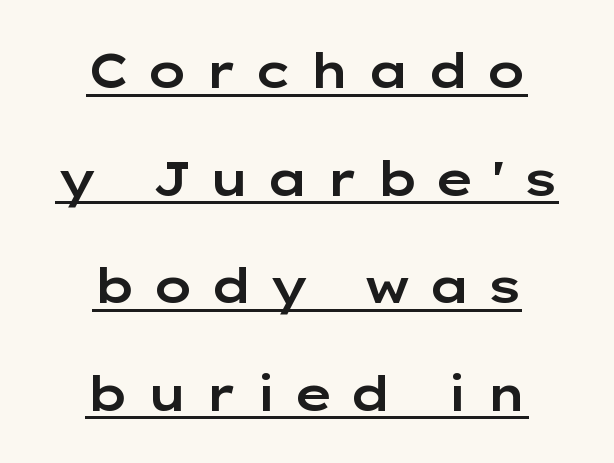
Q: Is the text italic (slanted)? A: No, it is upright.
Q: Is the typeface a serif or a sans-serif typeface? A: Sans-serif.
Q: Is the text underlined? A: Yes.
Q: How is the paragraph aligned? A: Centered.
Q: Is the spacing between letters normal or unusually wide? A: Unusually wide.
Q: Is the spacing between lines tight, normal or loose? A: Loose.
Q: Width (condensed, normal, or wide)? A: Wide.
Q: Stroke contrast? A: Low.
Q: x-height? A: Medium.
Q: Monospaced? A: No.
